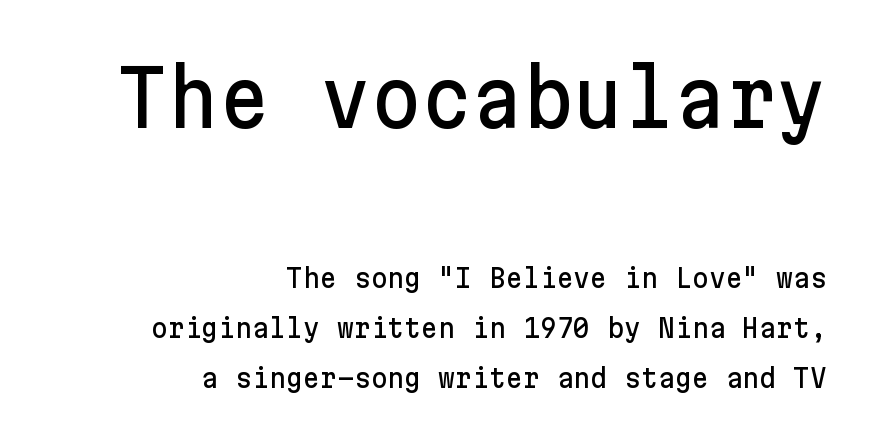
Q: Is the text italic (slanted)? A: No, it is upright.
Q: Is the typeface a serif or a sans-serif typeface? A: Sans-serif.
Q: Is the text underlined? A: No.
Q: How is the paragraph aligned? A: Right-aligned.
Q: Is the spacing between letters normal or unusually wide? A: Normal.
Q: Is the spacing between lines tight, normal or loose? A: Loose.
Q: Which block of text is set in a larger size, the first (top) or the second (bottom)? A: The first (top) one.
Q: Width (condensed, normal, or wide)? A: Normal.
Q: Stroke contrast? A: Low.
Q: x-height? A: Medium.
